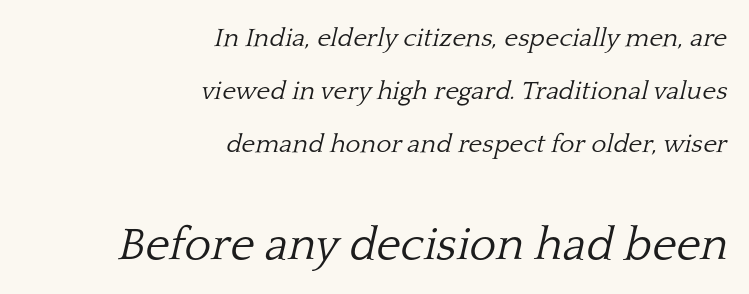
{"serif": "yes", "italic": "yes", "lean": "right", "slant_degrees": 13, "bold": "no", "weight": "light", "width": "normal", "stroke_contrast": "low", "x_height": "medium", "monospaced": "no", "underline": "no", "align": "right", "line_spacing": "loose", "line_spacing_ratio": 2.04, "letter_spacing": "normal", "letter_spacing_em": 0.0, "larger_block": "second", "size_ratio": 1.77, "glyph_px": 46}
